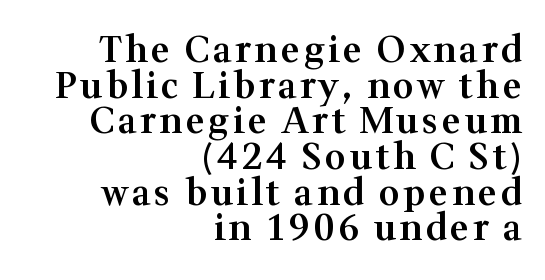
The image shows 36 px semibold serif type, upright; set right-aligned, tight line spacing (0.99x), not underlined; medium stroke contrast and a medium x-height.
